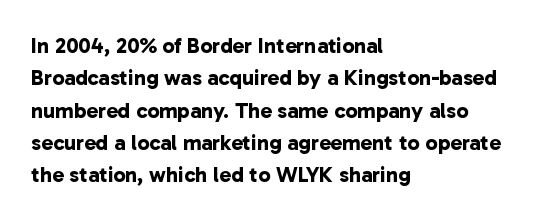
The image shows 22 px bold type; set left-aligned, normal line spacing (1.47x), normal letter spacing, not underlined.
